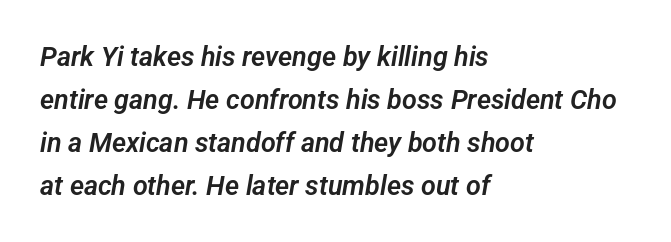
The image shows 27 px text type; set left-aligned, normal line spacing (1.59x), normal letter spacing, not underlined.
